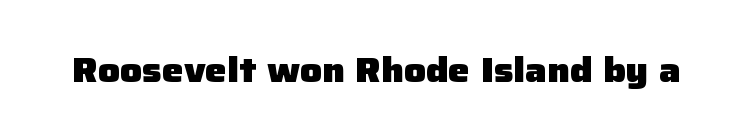
The image shows 34 px heavy sans-serif type, upright; set normal letter spacing, not underlined; low stroke contrast and a medium x-height.
